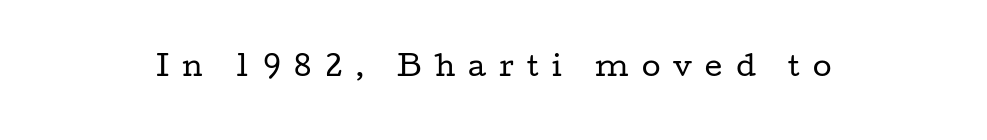
The image shows 27 px text type, upright; set unusually wide letter spacing (+0.49 em), not underlined.
